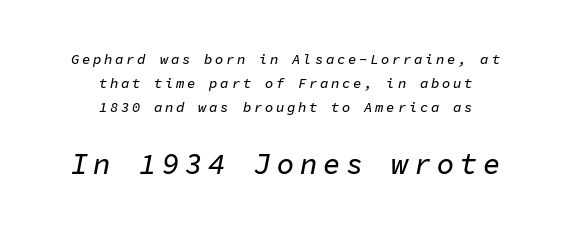
{"italic": "yes", "lean": "right", "slant_degrees": 11, "width": "normal", "stroke_contrast": "low", "x_height": "medium", "monospaced": "yes", "underline": "no", "align": "center", "line_spacing_ratio": 1.72, "larger_block": "second", "size_ratio": 2.07, "glyph_px": 29}
